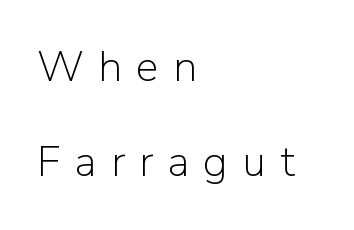
{"serif": "no", "italic": "no", "bold": "no", "weight": "light", "width": "normal", "stroke_contrast": "low", "x_height": "medium", "monospaced": "no", "underline": "no", "align": "left", "line_spacing": "loose", "line_spacing_ratio": 2.21, "letter_spacing": "wide", "letter_spacing_em": 0.33, "glyph_px": 43}
